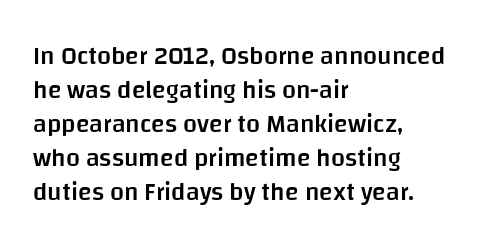
{"italic": "no", "bold": "semi", "underline": "no", "align": "left", "line_spacing": "normal", "line_spacing_ratio": 1.36, "letter_spacing": "normal", "letter_spacing_em": 0.0, "glyph_px": 25}
